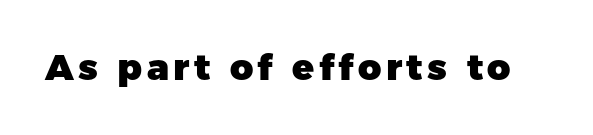
No feet cap the strokes, marking this as sans-serif type. The rendering uses natural spacing where letterforms have individual widths. Underline: absent. Is the type bold? Yes — the strokes are clearly thick and heavy.
